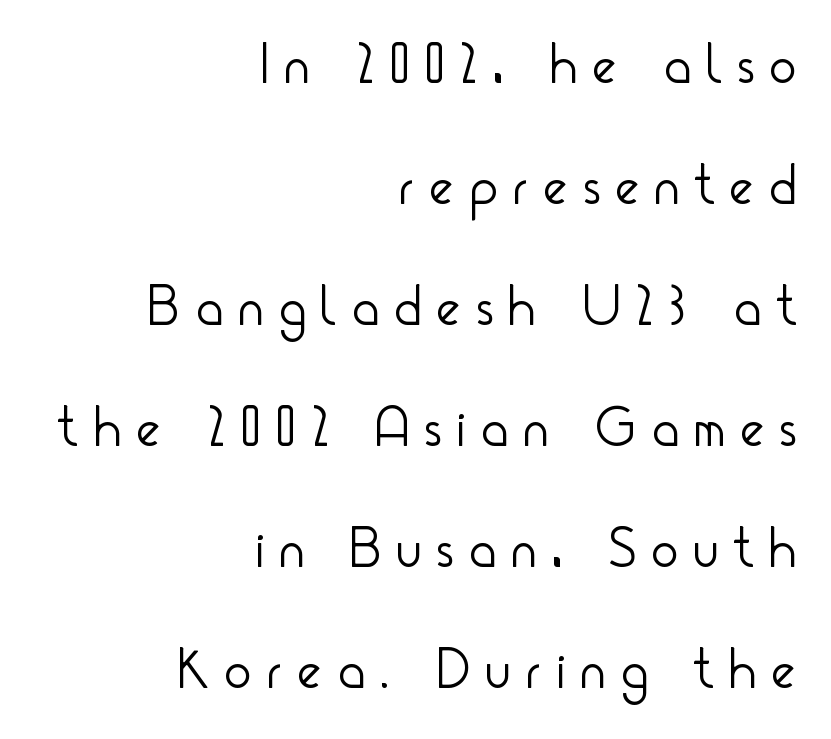
Q: Is the text bold? A: No.
Q: Is the text italic (slanted)? A: No, it is upright.
Q: Is the typeface a serif or a sans-serif typeface? A: Sans-serif.
Q: Is the text underlined? A: No.
Q: How is the paragraph aligned? A: Right-aligned.
Q: Is the spacing between letters normal or unusually wide? A: Unusually wide.
Q: Is the spacing between lines tight, normal or loose? A: Loose.
Q: Width (condensed, normal, or wide)? A: Condensed.
Q: Stroke contrast? A: Low.
Q: x-height? A: Small.
Q: Monospaced? A: No.
